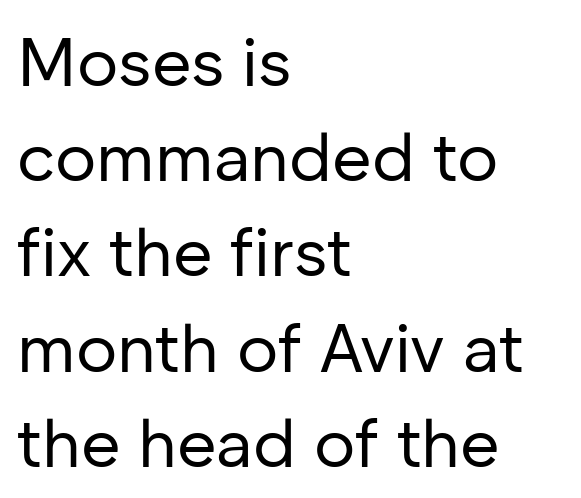
How are the letters spaced? Ordinarily, with no added tracking. The typesetting does not lean heavy: it is not bold. Horizontal alignment here is leftward, the default for most running prose. The designer left line spacing at the default.
